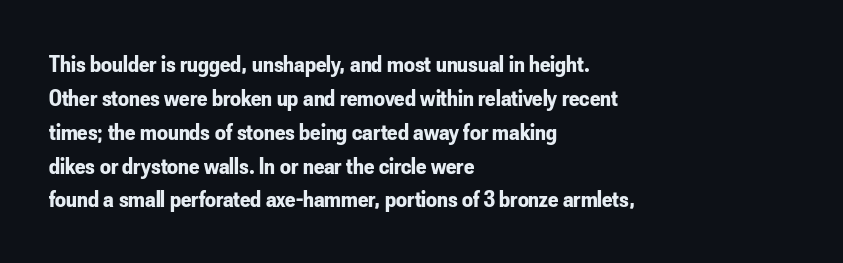
Q: Is the text bold? A: Yes.
Q: Is the text italic (slanted)? A: No, it is upright.
Q: Is the text underlined? A: No.
Q: How is the paragraph aligned? A: Left-aligned.
Q: Is the spacing between letters normal or unusually wide? A: Normal.
Q: Is the spacing between lines tight, normal or loose? A: Normal.
